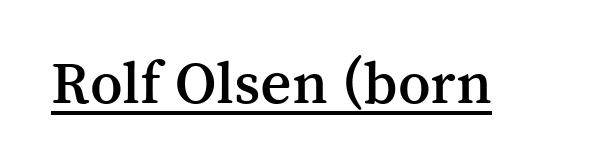
The image shows 61 px serif type, upright; set normal letter spacing, underlined; medium stroke contrast and a medium x-height.
